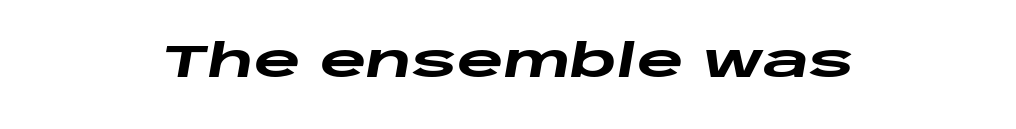
Spacing verdict: proportional, widths tailored to each character. The strip under each line holds only bare page. Italic? Definitely — the glyphs are oblique. Does extra space separate the letters? No, they use regular spacing. The whitespace from short lines is split evenly between both sides. Each glyph is drawn with heavy, bold strokes.
